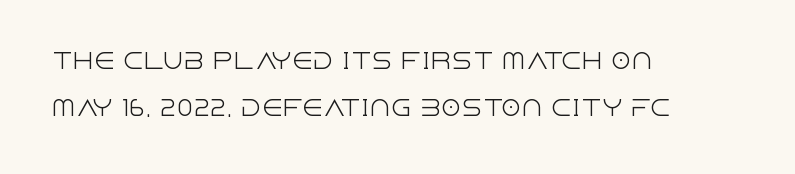
Q: Is the text bold? A: No.
Q: Is the text italic (slanted)? A: No, it is upright.
Q: Is the text underlined? A: No.
Q: How is the paragraph aligned? A: Left-aligned.
Q: Is the spacing between letters normal or unusually wide? A: Normal.
Q: Is the spacing between lines tight, normal or loose? A: Loose.
